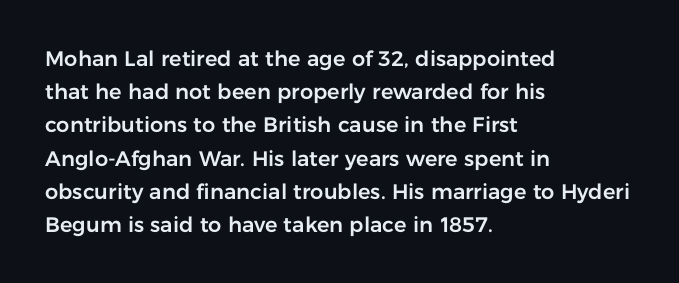
Q: Is the text italic (slanted)? A: No, it is upright.
Q: Is the text underlined? A: No.
Q: How is the paragraph aligned? A: Left-aligned.
Q: Is the spacing between letters normal or unusually wide? A: Normal.
Q: Is the spacing between lines tight, normal or loose? A: Normal.
